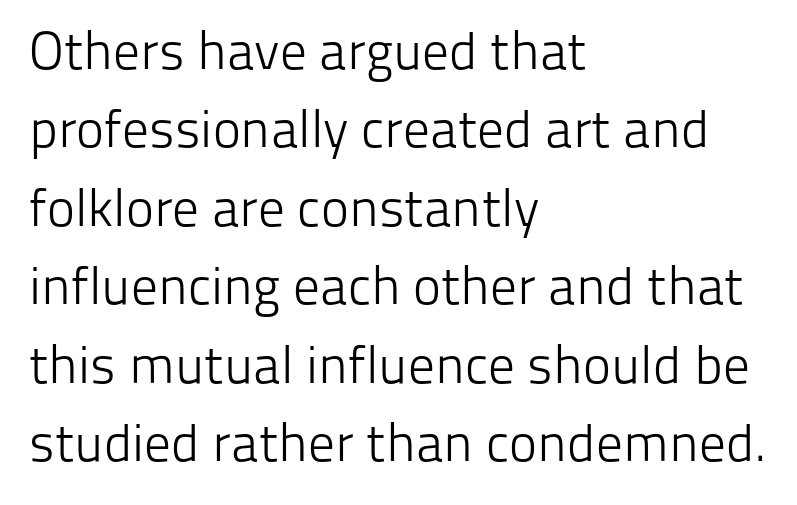
Q: Is the text bold? A: No.
Q: Is the text italic (slanted)? A: No, it is upright.
Q: Is the typeface a serif or a sans-serif typeface? A: Sans-serif.
Q: Is the text underlined? A: No.
Q: How is the paragraph aligned? A: Left-aligned.
Q: Is the spacing between letters normal or unusually wide? A: Normal.
Q: Is the spacing between lines tight, normal or loose? A: Normal.
Q: Width (condensed, normal, or wide)? A: Normal.
Q: Stroke contrast? A: Low.
Q: x-height? A: Medium.
Q: Monospaced? A: No.
